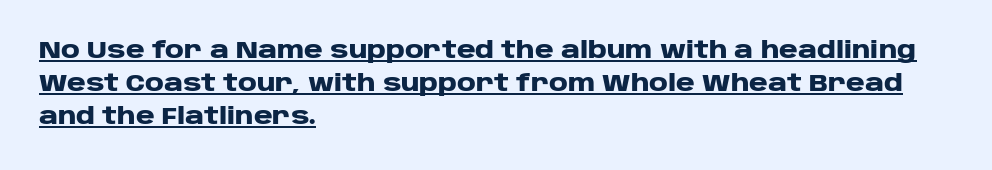
The image shows 23 px bold type, upright; set left-aligned, normal line spacing (1.44x), normal letter spacing, underlined.
